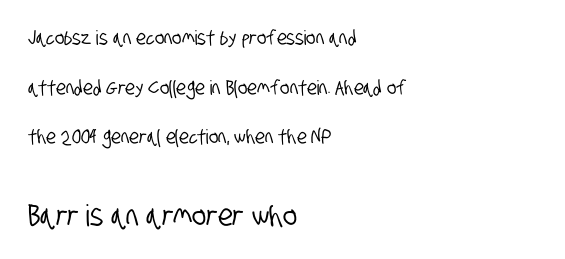
Q: Is the typeface a serif or a sans-serif typeface? A: Sans-serif.
Q: Is the text underlined? A: No.
Q: How is the paragraph aligned? A: Left-aligned.
Q: Is the spacing between letters normal or unusually wide? A: Normal.
Q: Is the spacing between lines tight, normal or loose? A: Loose.
Q: Which block of text is set in a larger size, the first (top) or the second (bottom)? A: The second (bottom) one.
Q: Width (condensed, normal, or wide)? A: Condensed.
Q: Stroke contrast? A: Low.
Q: x-height? A: Large.
Q: Monospaced? A: No.
